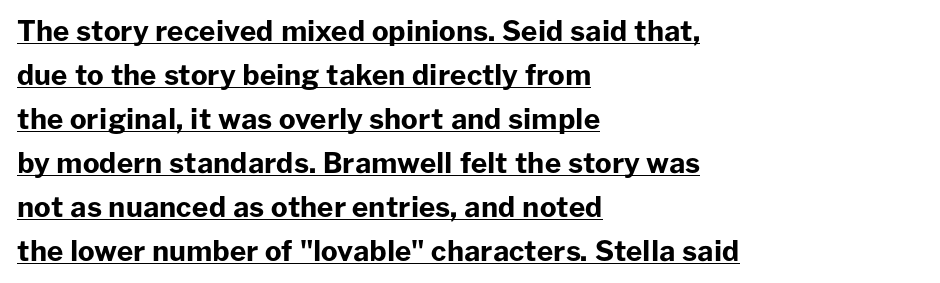
Q: Is the text bold? A: Yes.
Q: Is the text italic (slanted)? A: No, it is upright.
Q: Is the typeface a serif or a sans-serif typeface? A: Sans-serif.
Q: Is the text underlined? A: Yes.
Q: How is the paragraph aligned? A: Left-aligned.
Q: Is the spacing between letters normal or unusually wide? A: Normal.
Q: Is the spacing between lines tight, normal or loose? A: Normal.
Q: Width (condensed, normal, or wide)? A: Normal.
Q: Stroke contrast? A: Low.
Q: x-height? A: Medium.
Q: Monospaced? A: No.
